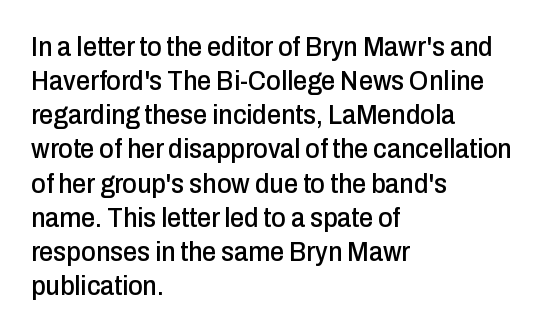
Q: Is the text italic (slanted)? A: No, it is upright.
Q: Is the typeface a serif or a sans-serif typeface? A: Sans-serif.
Q: Is the text underlined? A: No.
Q: How is the paragraph aligned? A: Left-aligned.
Q: Is the spacing between letters normal or unusually wide? A: Normal.
Q: Width (condensed, normal, or wide)? A: Condensed.
Q: Stroke contrast? A: Low.
Q: x-height? A: Medium.
Q: Monospaced? A: No.
